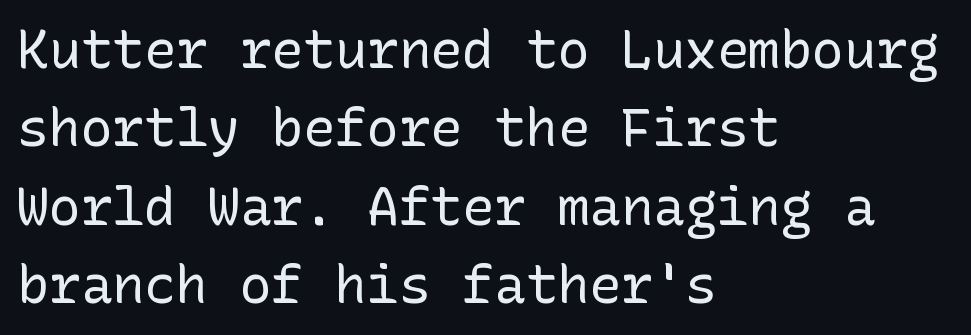
Grotesque or geometric, the face here clearly has no serifs. In terms of posture, this sample is upright. The gaps between neighbouring characters are ordinary and unremarkable. Glance below the letters and you will spot only blank space.
